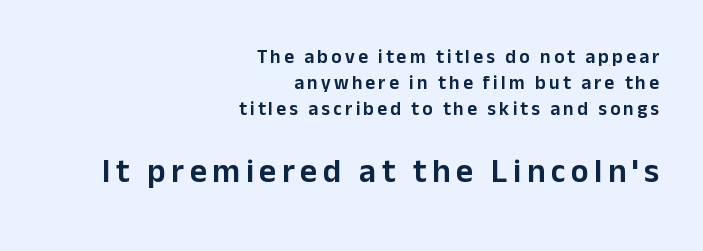
{"serif": "no", "italic": "no", "width": "normal", "stroke_contrast": "low", "x_height": "medium", "monospaced": "no", "underline": "no", "align": "right", "line_spacing": "normal", "line_spacing_ratio": 1.38, "larger_block": "second", "size_ratio": 1.74, "glyph_px": 33}
